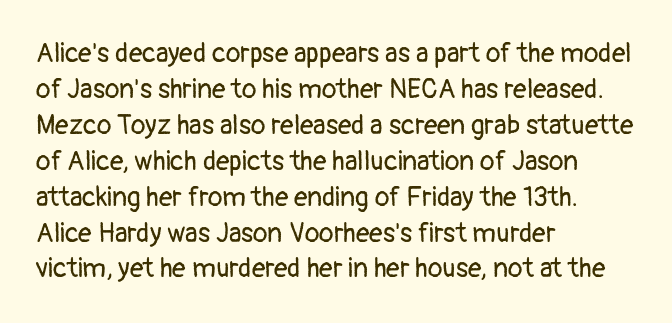
Q: Is the text bold? A: No.
Q: Is the text italic (slanted)? A: No, it is upright.
Q: Is the text underlined? A: No.
Q: How is the paragraph aligned? A: Left-aligned.
Q: Is the spacing between letters normal or unusually wide? A: Normal.
Q: Is the spacing between lines tight, normal or loose? A: Normal.
